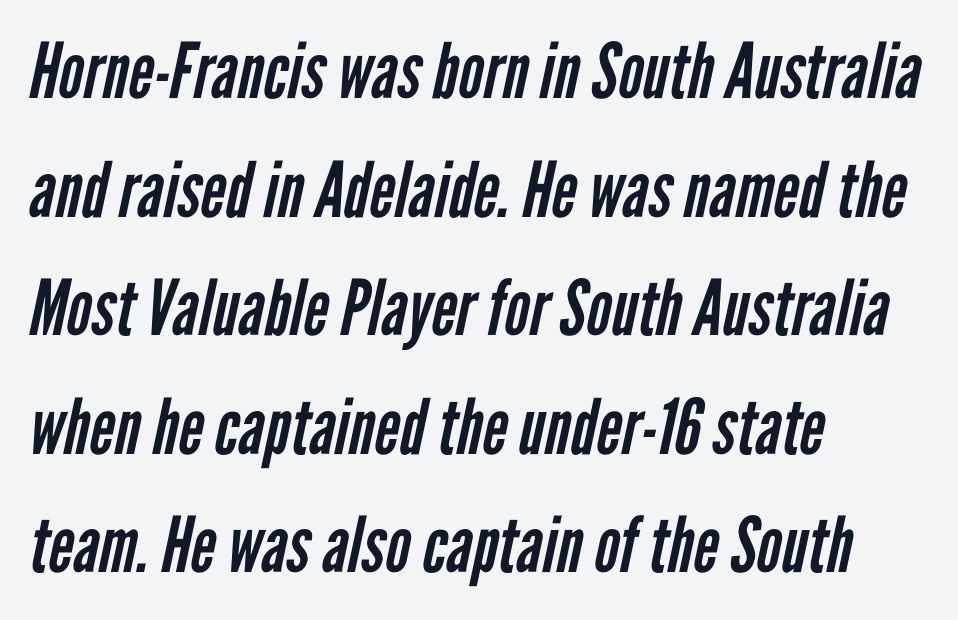
The image shows 77 px regular-weight, condensed sans-serif type; set left-aligned, normal line spacing (1.54x), normal letter spacing, not underlined; low stroke contrast and a medium x-height.
